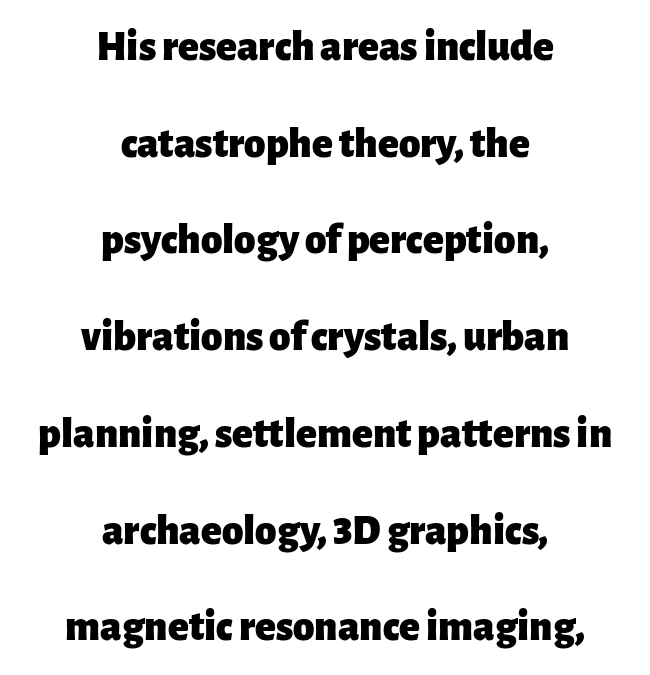
{"serif": "no", "italic": "no", "bold": "yes", "weight": "heavy", "width": "normal", "stroke_contrast": "low", "x_height": "medium", "monospaced": "no", "underline": "no", "align": "center", "line_spacing": "loose", "line_spacing_ratio": 2.25, "letter_spacing": "normal", "letter_spacing_em": 0.0, "glyph_px": 43}
